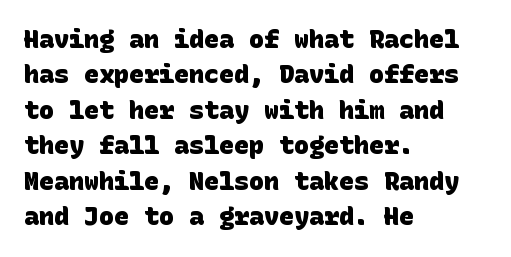
{"bold": "yes", "underline": "no", "align": "left", "line_spacing": "normal", "line_spacing_ratio": 1.42, "letter_spacing": "normal", "letter_spacing_em": 0.0, "glyph_px": 25}
